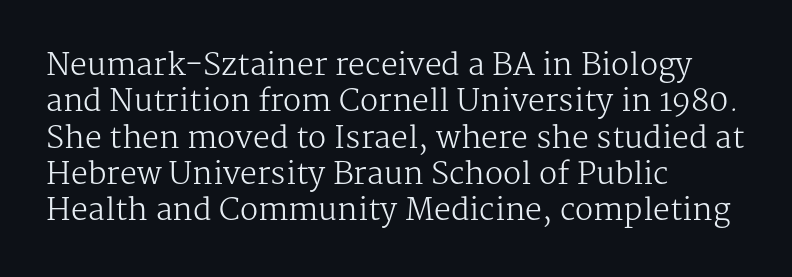
Q: Is the text bold? A: No.
Q: Is the text italic (slanted)? A: No, it is upright.
Q: Is the typeface a serif or a sans-serif typeface? A: Serif.
Q: Is the text underlined? A: No.
Q: How is the paragraph aligned? A: Left-aligned.
Q: Is the spacing between letters normal or unusually wide? A: Normal.
Q: Width (condensed, normal, or wide)? A: Normal.
Q: Stroke contrast? A: Medium.
Q: x-height? A: Medium.
Q: Monospaced? A: No.
